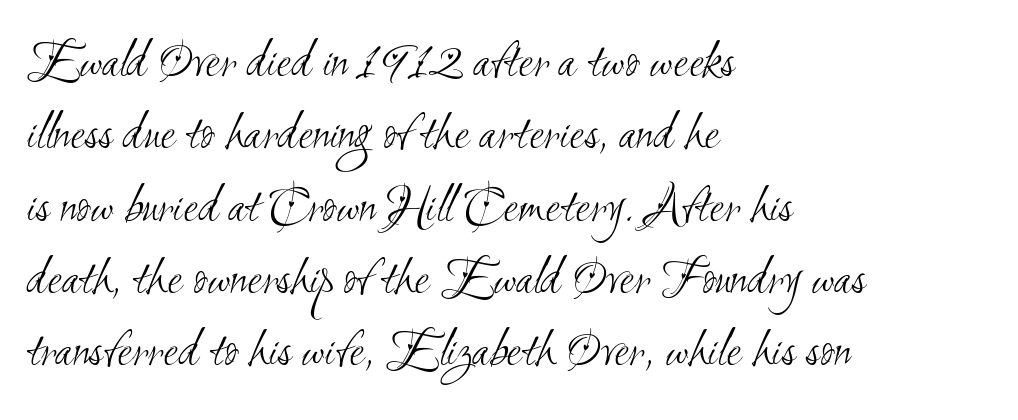
The image shows 54 px light, condensed sans-serif type; set left-aligned, normal line spacing (1.34x), normal letter spacing, not underlined; medium stroke contrast and a small x-height.
